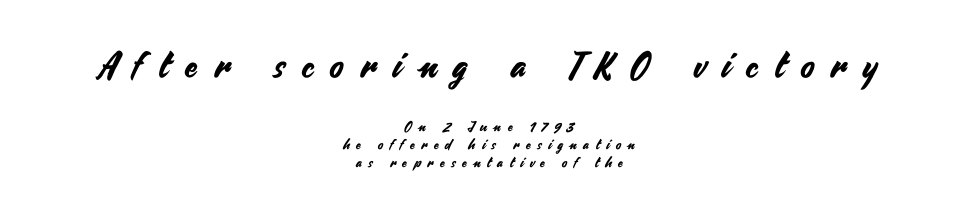
Do the characters align in a grid? No, the font is proportional. Larger block? The one above; the one below is distinctly smaller. Honestly, there is no underline to notice here at all. Letterform terminals end flat and unadorned throughout the passage.
